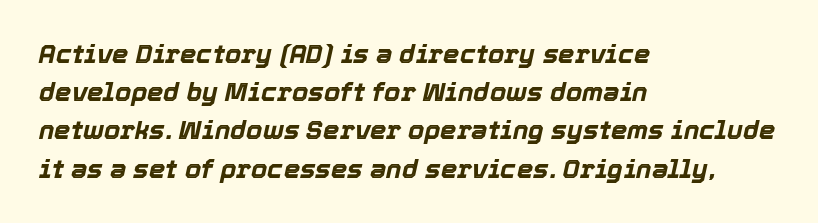
Words float on clear page, feet unadorned. If you drew a ruler down the left edge, every line would touch it. The tracking reads as untouched default to a designer's eye. Leading matches the norm, producing a regular column. The rendering uses a bold face; every stroke is thick and dark. The axis of the letterforms is tilted away from vertical.
